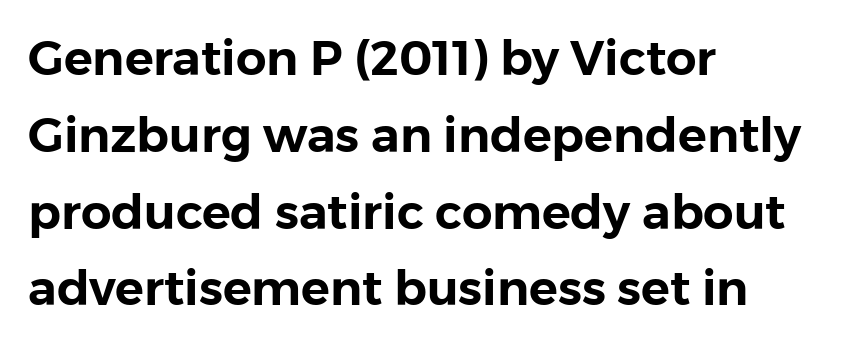
The image shows 48 px sans-serif type, upright; set left-aligned, normal line spacing (1.6x), normal letter spacing, not underlined; low stroke contrast and a medium x-height.
